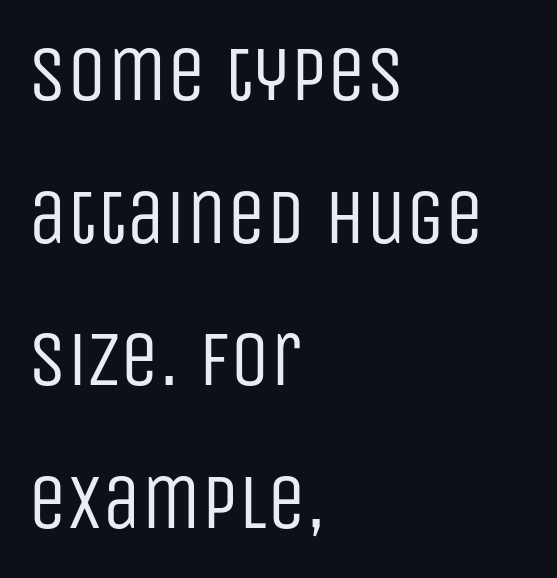
The image shows 78 px regular-weight, condensed sans-serif type, upright; set left-aligned, line spacing 1.83x, normal letter spacing, not underlined; low stroke contrast and a large x-height.
